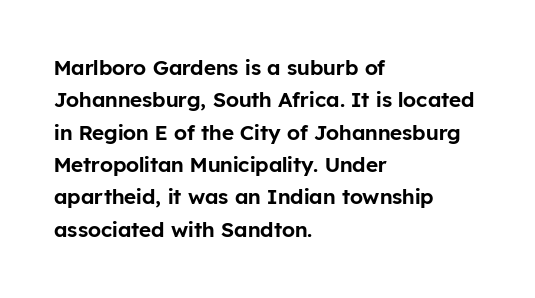
Q: Is the text italic (slanted)? A: No, it is upright.
Q: Is the text underlined? A: No.
Q: How is the paragraph aligned? A: Left-aligned.
Q: Is the spacing between letters normal or unusually wide? A: Normal.
Q: Is the spacing between lines tight, normal or loose? A: Normal.
